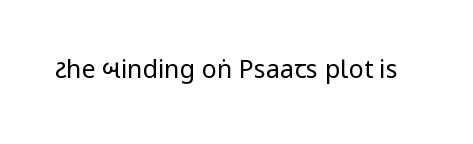
The rendering keeps characters at their native spacing. The font sits on the lighter half of the weight spectrum, regular included. Quick note: underline off. Is there any slant? The stems are plumb.
